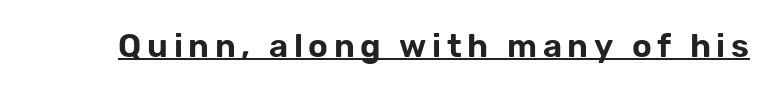
{"serif": "no", "italic": "no", "width": "normal", "stroke_contrast": "low", "x_height": "medium", "monospaced": "no", "underline": "yes", "glyph_px": 33}
